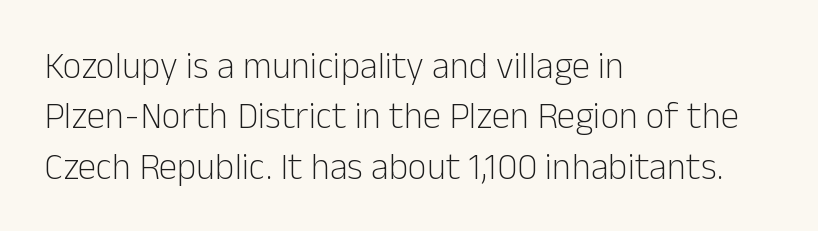
The passage shown stacks its lines at a standard gap. A typesetter would call this proportional, since set widths differ per character. Unmarked baselines from the first word to the last. Style check: upright. Nope, no serifs anywhere on these letters.
